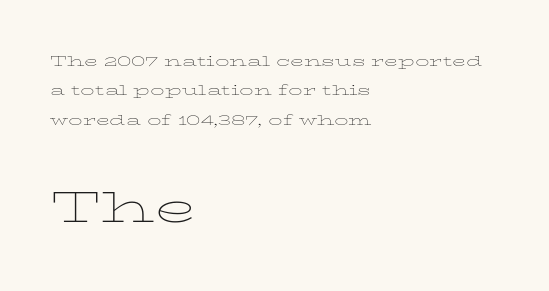
The image shows 43 px thin, wide serif type, upright; set left-aligned, loose line spacing (2.1x), normal letter spacing, not underlined; the second (bottom) block is 3.07x larger; low stroke contrast and a medium x-height.
